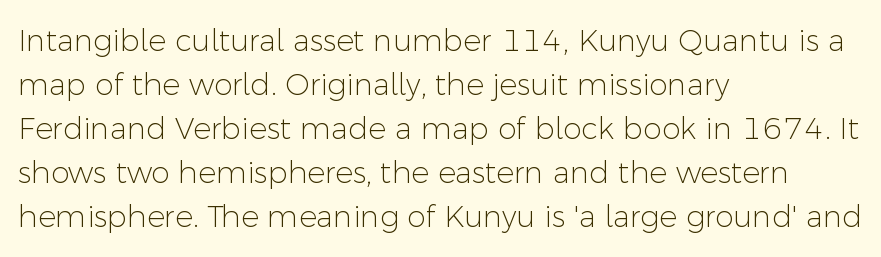
{"serif": "no", "italic": "no", "bold": "no", "weight": "light", "width": "normal", "stroke_contrast": "low", "x_height": "medium", "monospaced": "no", "underline": "no", "align": "left", "line_spacing": "normal", "line_spacing_ratio": 1.47, "letter_spacing": "normal", "letter_spacing_em": 0.0, "glyph_px": 30}
